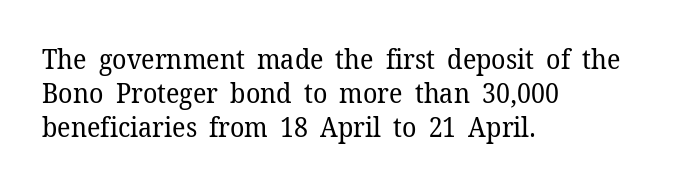
The image shows 27 px text type, upright; set left-aligned, normal line spacing (1.26x), normal letter spacing, not underlined.
